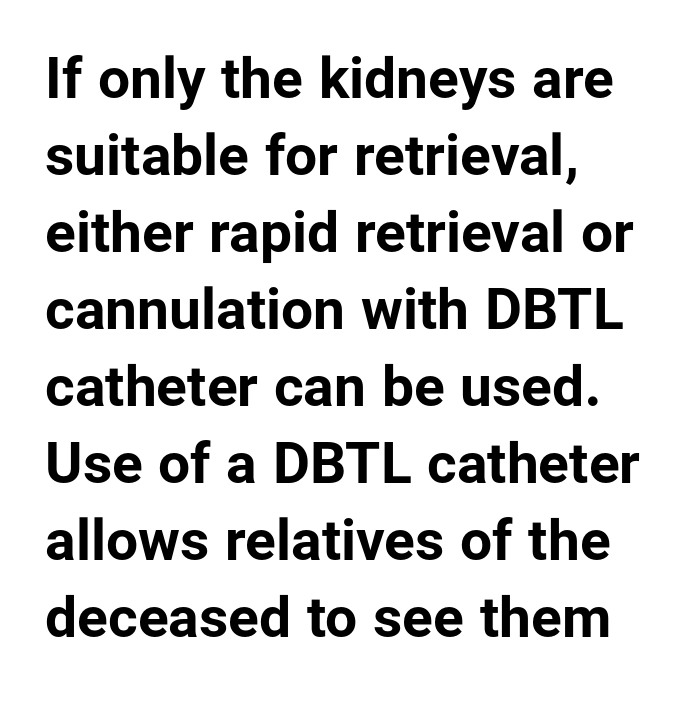
{"serif": "no", "italic": "no", "bold": "yes", "weight": "bold", "width": "normal", "stroke_contrast": "low", "x_height": "medium", "monospaced": "no", "underline": "no", "align": "left", "line_spacing": "normal", "line_spacing_ratio": 1.35, "letter_spacing": "normal", "letter_spacing_em": 0.0, "glyph_px": 57}
